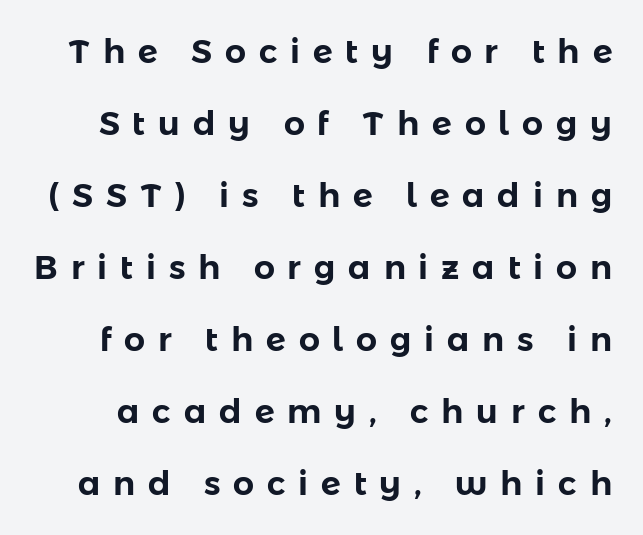
Q: Is the text italic (slanted)? A: No, it is upright.
Q: Is the typeface a serif or a sans-serif typeface? A: Sans-serif.
Q: Is the text underlined? A: No.
Q: Is the spacing between letters normal or unusually wide? A: Unusually wide.
Q: Is the spacing between lines tight, normal or loose? A: Loose.
Q: Width (condensed, normal, or wide)? A: Normal.
Q: Stroke contrast? A: Low.
Q: x-height? A: Medium.
Q: Monospaced? A: No.
